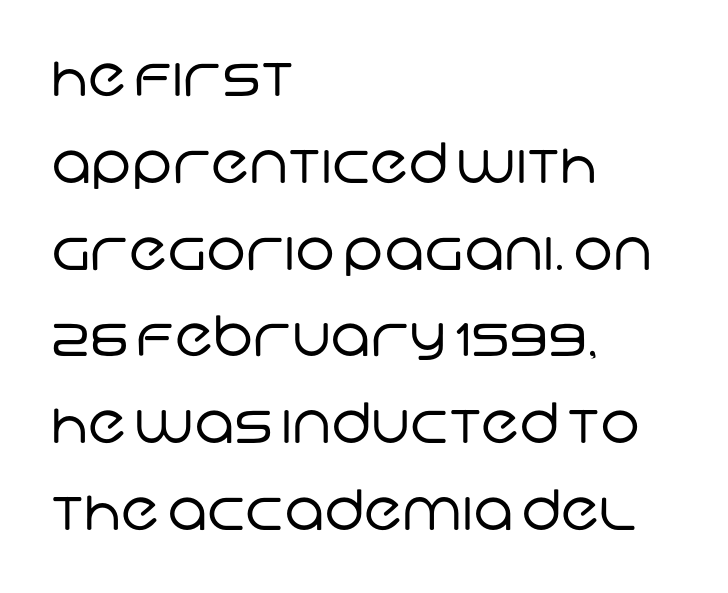
Q: Is the text bold? A: No.
Q: Is the typeface a serif or a sans-serif typeface? A: Sans-serif.
Q: Is the text underlined? A: No.
Q: How is the paragraph aligned? A: Left-aligned.
Q: Is the spacing between letters normal or unusually wide? A: Normal.
Q: Is the spacing between lines tight, normal or loose? A: Normal.
Q: Width (condensed, normal, or wide)? A: Normal.
Q: Stroke contrast? A: Low.
Q: x-height? A: Large.
Q: Monospaced? A: No.
